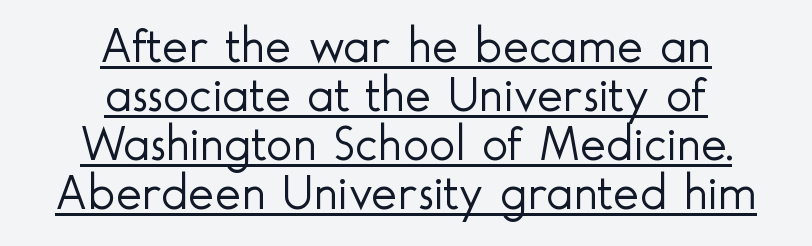
Q: Is the text bold? A: No.
Q: Is the text italic (slanted)? A: No, it is upright.
Q: Is the typeface a serif or a sans-serif typeface? A: Sans-serif.
Q: Is the text underlined? A: Yes.
Q: How is the paragraph aligned? A: Centered.
Q: Is the spacing between letters normal or unusually wide? A: Normal.
Q: Is the spacing between lines tight, normal or loose? A: Tight.
Q: Width (condensed, normal, or wide)? A: Normal.
Q: x-height? A: Small.
Q: Monospaced? A: No.
